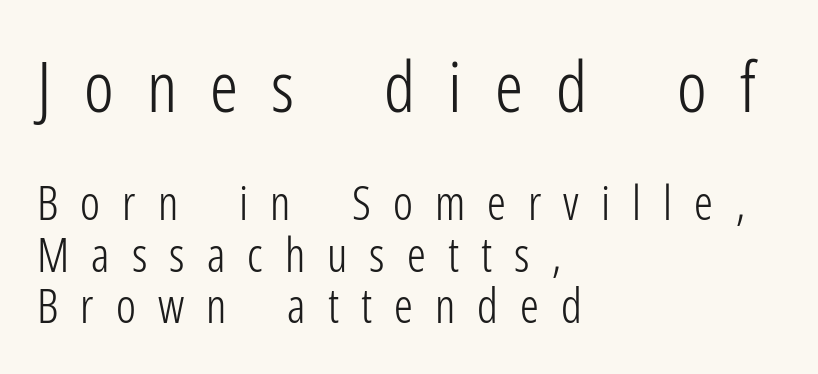
The image shows 70 px light, condensed sans-serif type, upright; set left-aligned, tight line spacing (1.09x), unusually wide letter spacing (+0.47 em), not underlined; the first (top) block is 1.49x larger; low stroke contrast and a medium x-height.
